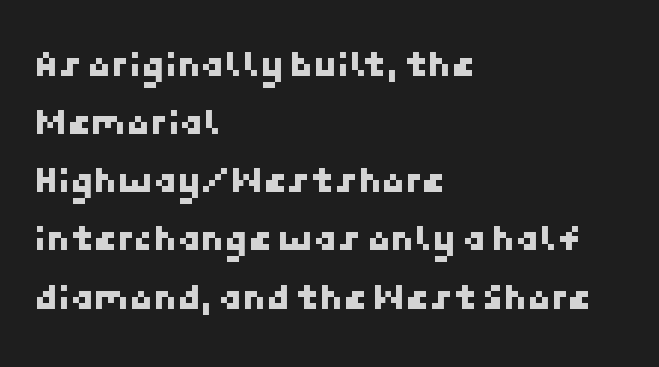
Q: Is the typeface a serif or a sans-serif typeface? A: Sans-serif.
Q: Is the text underlined? A: No.
Q: How is the paragraph aligned? A: Left-aligned.
Q: Is the spacing between letters normal or unusually wide? A: Normal.
Q: Is the spacing between lines tight, normal or loose? A: Normal.
Q: Width (condensed, normal, or wide)? A: Normal.
Q: Stroke contrast? A: Low.
Q: x-height? A: Medium.
